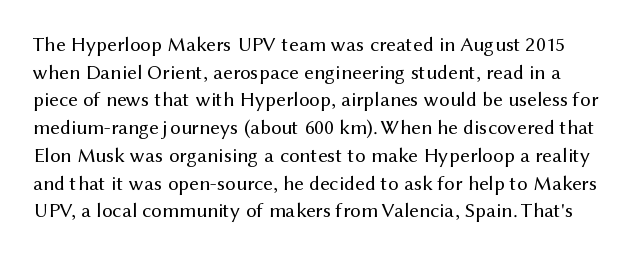
One glance says typical: line gaps are just what's usual. Do the letters lean? They stand straight. A typesetter would call this zero additional tracking. A light-to-regular cut is what we see here.
